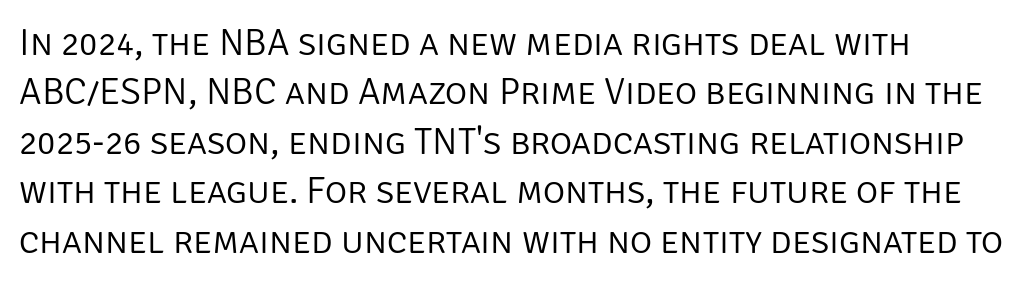
Nobody drew a line under any word here. Style check: upright. The passage shown stacks its lines at a standard gap. Looks like regular typesetting: each glyph gets only the width it needs. Heft: none added — not bold.
